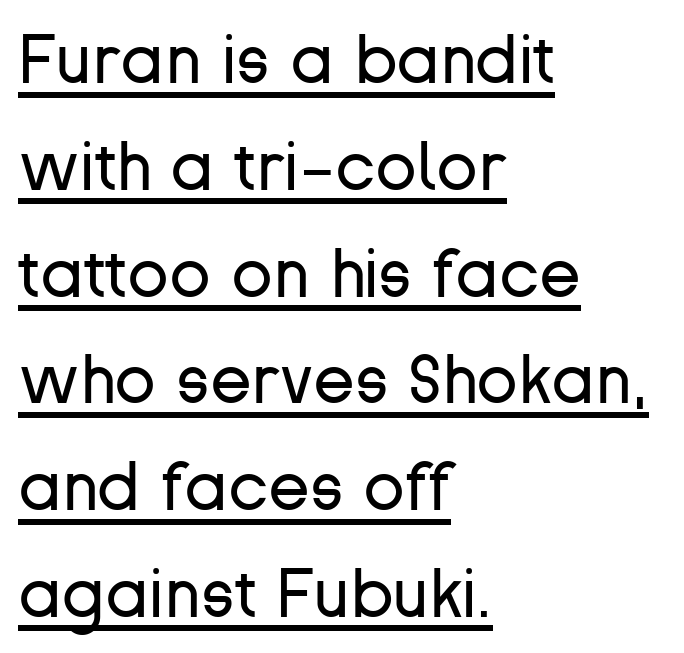
{"serif": "no", "italic": "no", "bold": "no", "weight": "regular", "width": "normal", "stroke_contrast": "low", "x_height": "medium", "monospaced": "no", "underline": "yes", "align": "left", "line_spacing": "normal", "line_spacing_ratio": 1.57, "letter_spacing": "normal", "letter_spacing_em": 0.0, "glyph_px": 68}
